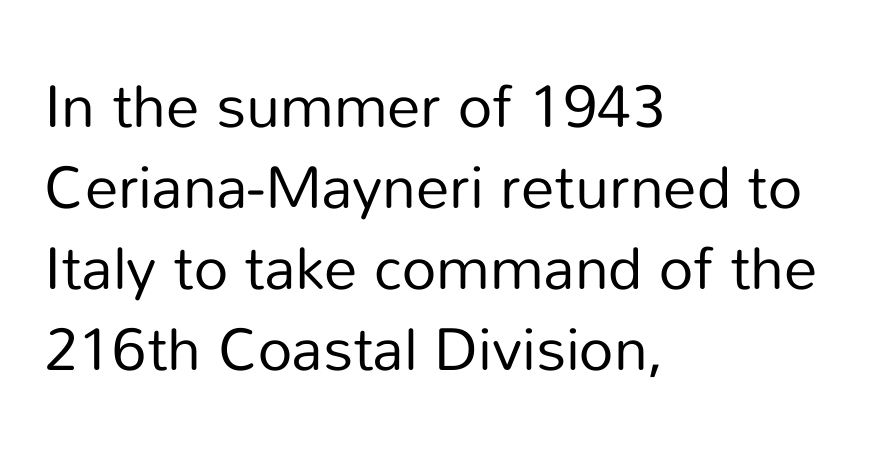
Each letter's strokes conclude bluntly, with no projecting serifs. Think standard paragraph weight, or any step lighter than that. Nobody drew a line under any word here. Standard letterfit; no display-style spreading of the glyphs. The rendering anchors every line to the left-hand side. This sample uses an upright cut, with every glyph sitting square on the baseline.
